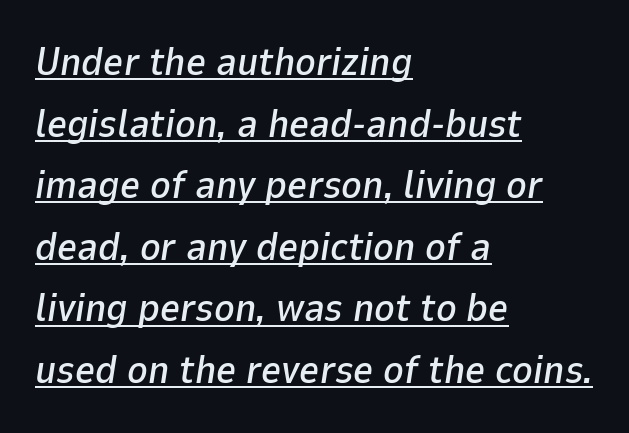
Q: Is the text italic (slanted)? A: Yes, it leans right by about 9 degrees.
Q: Is the text underlined? A: Yes.
Q: How is the paragraph aligned? A: Left-aligned.
Q: Is the spacing between letters normal or unusually wide? A: Normal.
Q: Is the spacing between lines tight, normal or loose? A: Normal.
Q: Width (condensed, normal, or wide)? A: Normal.
Q: Stroke contrast? A: Low.
Q: x-height? A: Medium.
Q: Monospaced? A: No.
